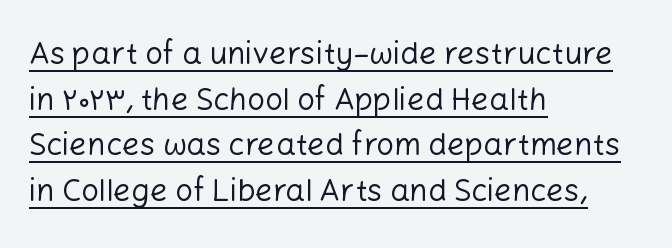
Vertical strokes here are truly vertical. Interline gaps are of average width in this sample. The words here are underlined. The lines in this sample share a left origin and differ only in where they stop. Observe the ordinary spacing: letters are neighbours, not strangers. The face used here is proportionally spaced, like ordinary book or web type.
